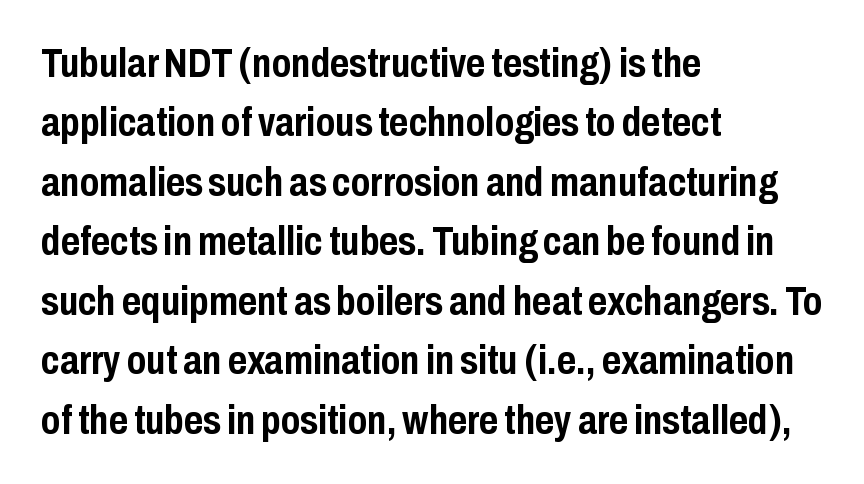
Q: Is the text bold? A: Yes.
Q: Is the text italic (slanted)? A: No, it is upright.
Q: Is the typeface a serif or a sans-serif typeface? A: Sans-serif.
Q: Is the text underlined? A: No.
Q: How is the paragraph aligned? A: Left-aligned.
Q: Is the spacing between letters normal or unusually wide? A: Normal.
Q: Is the spacing between lines tight, normal or loose? A: Normal.
Q: Width (condensed, normal, or wide)? A: Condensed.
Q: Stroke contrast? A: Low.
Q: x-height? A: Medium.
Q: Monospaced? A: No.
